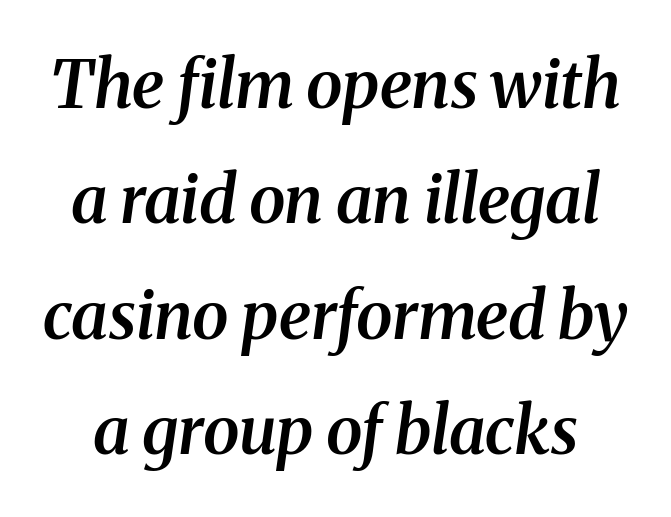
Is this a sans? No — the strokes have serifs. As a designer I'd log this as weight 600, semibold. Between one letter and the next there's only the usual sliver of space. Observe the lean: these are italic letterforms. The passage shown is typed in a proportional face where columns would drift. Nobody drew a line under any word here.
